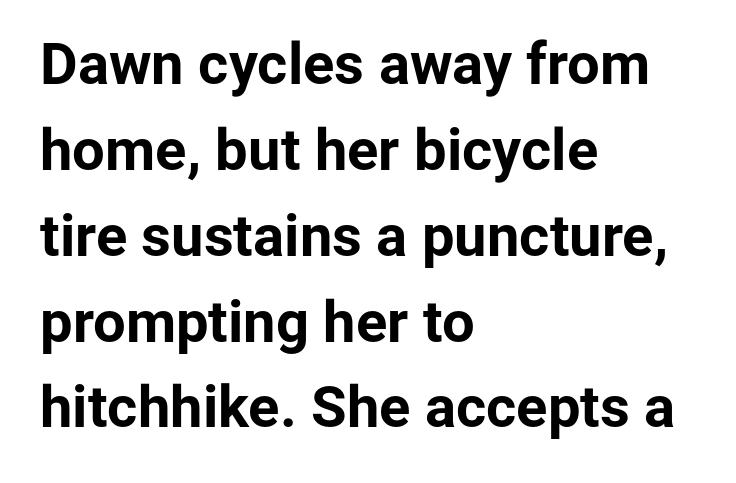
Q: Is the text bold? A: Yes.
Q: Is the text italic (slanted)? A: No, it is upright.
Q: Is the typeface a serif or a sans-serif typeface? A: Sans-serif.
Q: Is the text underlined? A: No.
Q: How is the paragraph aligned? A: Left-aligned.
Q: Is the spacing between letters normal or unusually wide? A: Normal.
Q: Is the spacing between lines tight, normal or loose? A: Normal.
Q: Width (condensed, normal, or wide)? A: Normal.
Q: Stroke contrast? A: Low.
Q: x-height? A: Medium.
Q: Monospaced? A: No.
